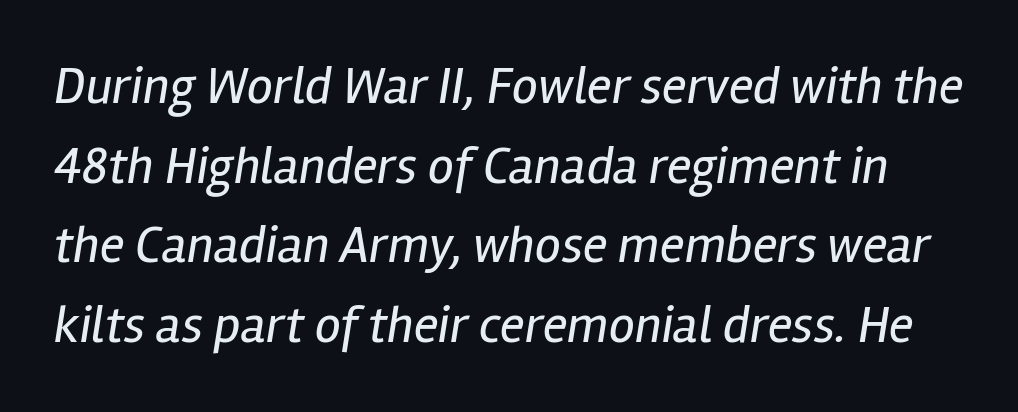
{"italic": "yes", "lean": "right", "slant_degrees": 12, "bold": "no", "weight": "regular", "width": "condensed", "stroke_contrast": "low", "x_height": "medium", "monospaced": "no", "underline": "no", "line_spacing": "normal", "line_spacing_ratio": 1.53, "letter_spacing": "normal", "letter_spacing_em": 0.0, "glyph_px": 52}
